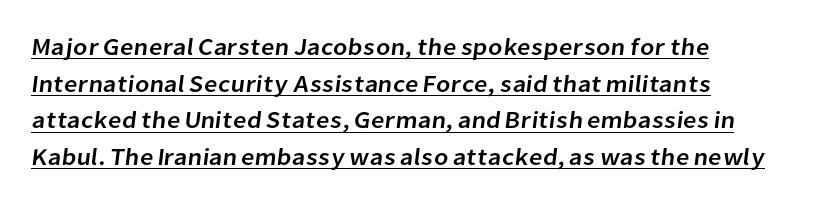
The image shows 24 px text type; set left-aligned, normal line spacing (1.53x), normal letter spacing, underlined.
